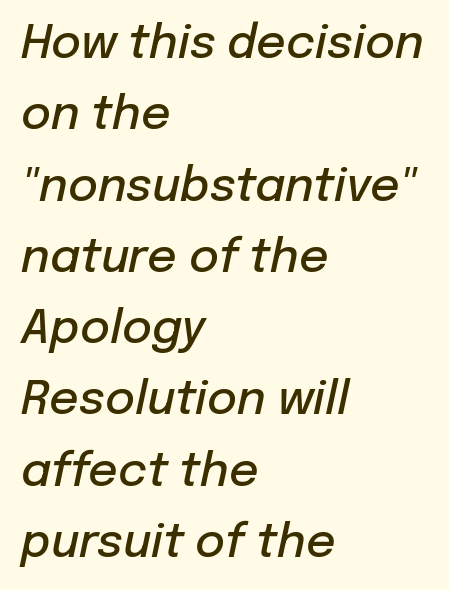
The image shows 46 px semibold type, italic (leaning right); set left-aligned, normal line spacing (1.55x), normal letter spacing, not underlined; low stroke contrast and a medium x-height.
